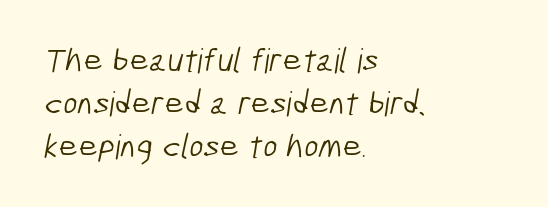
Caption: standard tracking, unaltered. You can tell from the bare stems that sans-serif type was used. Check under the words: just untouched page. Line beginnings align vertically; line endings do not. The vertical gap from one line to the next is medium.
